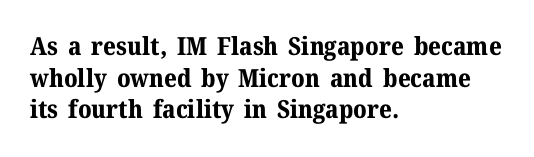
Q: Is the text bold? A: Yes.
Q: Is the text italic (slanted)? A: No, it is upright.
Q: Is the text underlined? A: No.
Q: How is the paragraph aligned? A: Left-aligned.
Q: Is the spacing between letters normal or unusually wide? A: Normal.
Q: Is the spacing between lines tight, normal or loose? A: Normal.
